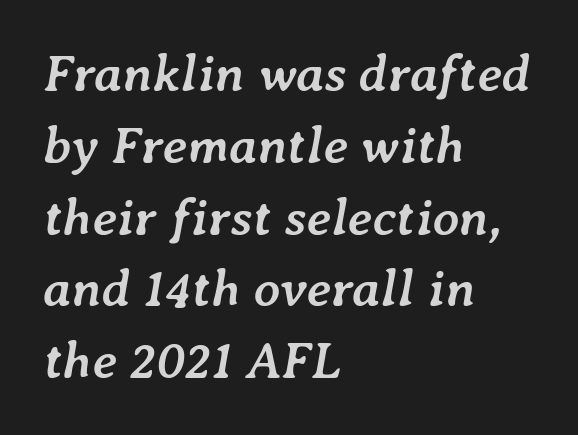
{"italic": "yes", "lean": "right", "slant_degrees": 7, "bold": "yes", "weight": "semibold", "width": "normal", "stroke_contrast": "low", "x_height": "medium", "monospaced": "no", "underline": "no", "align": "left", "line_spacing": "normal", "line_spacing_ratio": 1.38, "letter_spacing": "normal", "letter_spacing_em": 0.0, "glyph_px": 52}
